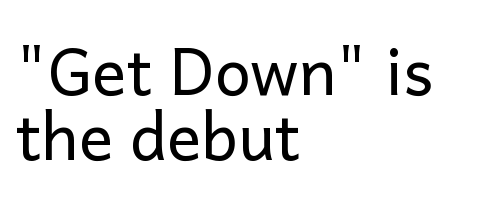
{"serif": "no", "italic": "no", "bold": "no", "weight": "regular", "width": "normal", "stroke_contrast": "low", "x_height": "medium", "monospaced": "no", "underline": "no", "align": "left", "line_spacing": "tight", "line_spacing_ratio": 1.02, "letter_spacing": "normal", "letter_spacing_em": 0.0, "glyph_px": 64}
